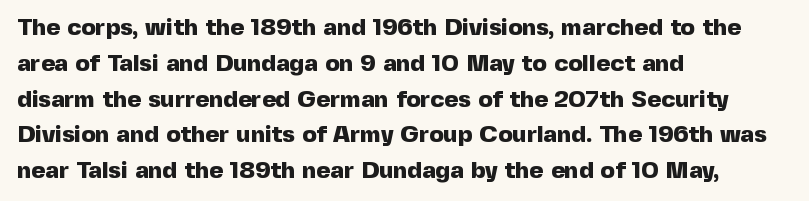
Q: Is the text bold? A: Yes.
Q: Is the text italic (slanted)? A: No, it is upright.
Q: Is the text underlined? A: No.
Q: How is the paragraph aligned? A: Left-aligned.
Q: Is the spacing between letters normal or unusually wide? A: Normal.
Q: Is the spacing between lines tight, normal or loose? A: Normal.
